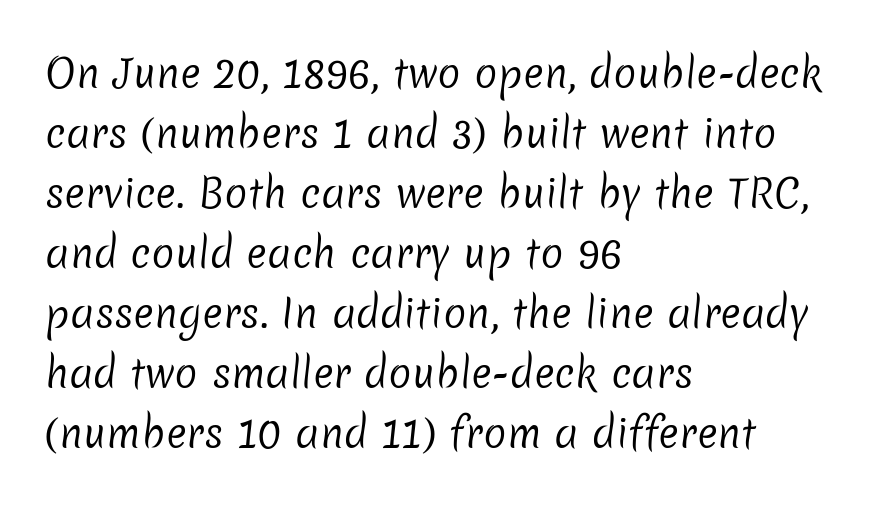
Q: Is the text bold? A: No.
Q: Is the typeface a serif or a sans-serif typeface? A: Sans-serif.
Q: Is the text underlined? A: No.
Q: How is the paragraph aligned? A: Left-aligned.
Q: Is the spacing between letters normal or unusually wide? A: Normal.
Q: Is the spacing between lines tight, normal or loose? A: Normal.
Q: Width (condensed, normal, or wide)? A: Normal.
Q: Stroke contrast? A: Low.
Q: x-height? A: Medium.
Q: Monospaced? A: No.
